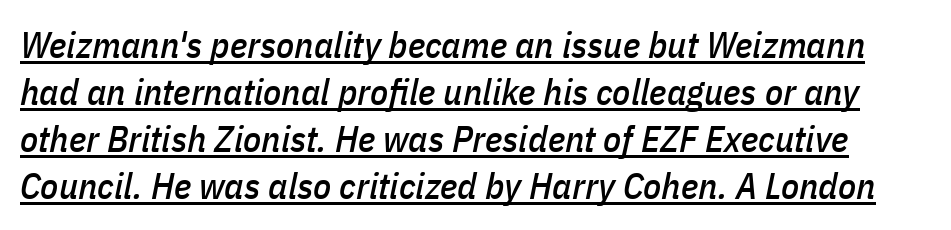
Q: Is the text italic (slanted)? A: Yes, it leans right by about 11 degrees.
Q: Is the text underlined? A: Yes.
Q: Is the spacing between letters normal or unusually wide? A: Normal.
Q: Is the spacing between lines tight, normal or loose? A: Normal.
Q: Width (condensed, normal, or wide)? A: Condensed.
Q: Stroke contrast? A: Low.
Q: x-height? A: Medium.
Q: Monospaced? A: No.
